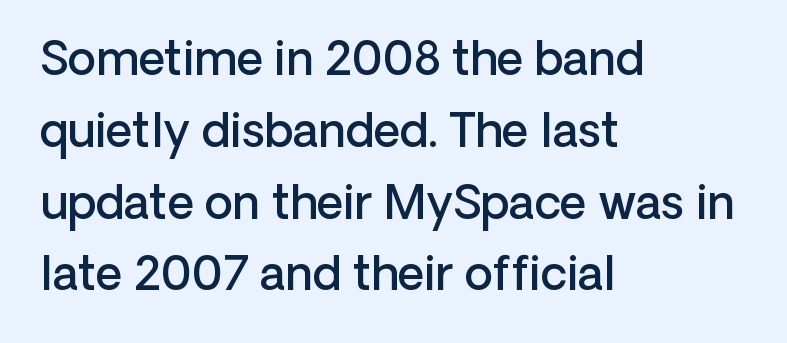
Horizontal bands of white between lines are of average thickness. No word sits above an underline. Leftover space on each line is placed entirely after the last word. The letters carry no serifs — their stems end cleanly without finishing strokes. The typesetting leans somewhat heavy: a semibold. Here the glyphs are tracked normally, forming tight word shapes.
